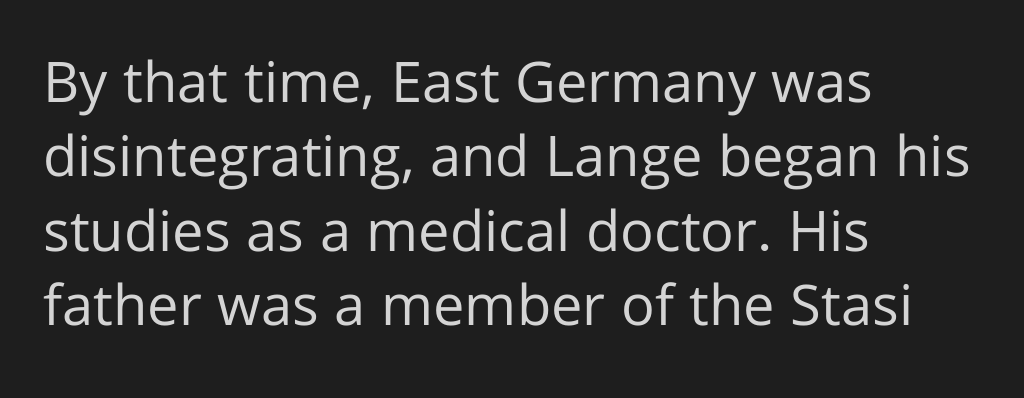
{"serif": "no", "italic": "no", "bold": "no", "weight": "regular", "width": "normal", "stroke_contrast": "low", "x_height": "medium", "monospaced": "no", "underline": "no", "align": "left", "line_spacing": "normal", "line_spacing_ratio": 1.33, "letter_spacing": "normal", "letter_spacing_em": 0.0, "glyph_px": 56}
